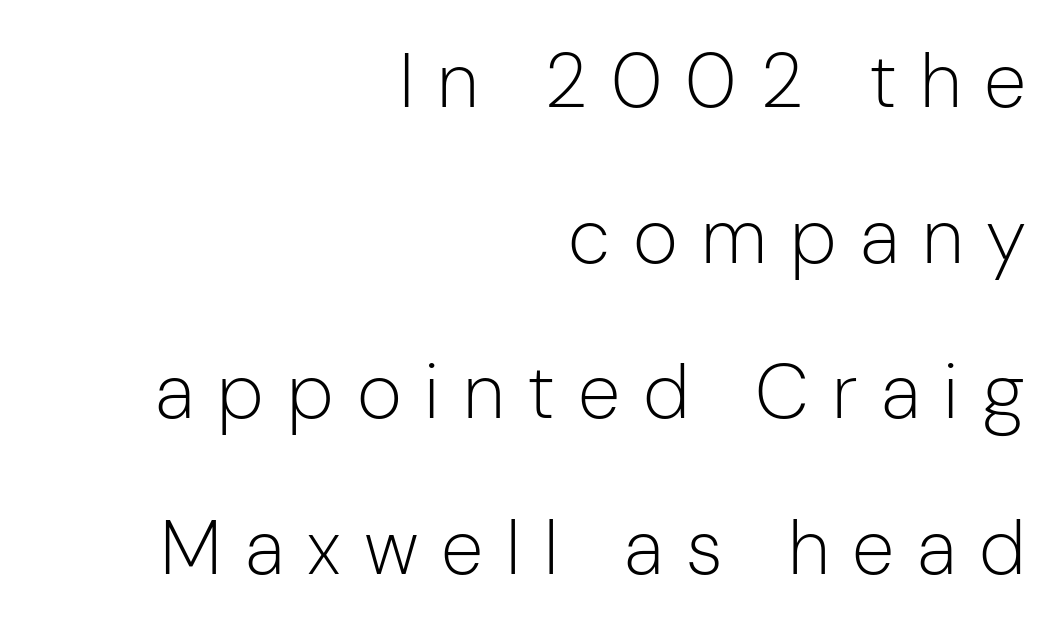
The letters are spread apart with noticeably loose tracking. Letterform terminals end flat and unadorned throughout the passage. A student would call this right alignment; a typographer would say flush right, rag left. The area under the type is left untouched. The face looks like a standard text weight, possibly lighter. The face used here is proportionally spaced, like ordinary book or web type.
